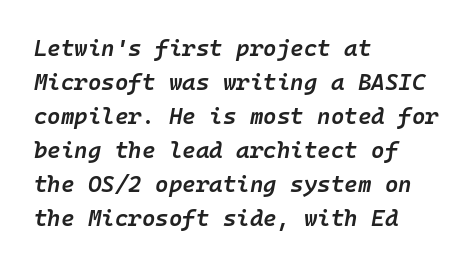
Q: Is the text bold? A: Semi-bold.
Q: Is the text italic (slanted)? A: Yes, it leans right by about 10 degrees.
Q: Is the text underlined? A: No.
Q: How is the paragraph aligned? A: Left-aligned.
Q: Is the spacing between letters normal or unusually wide? A: Normal.
Q: Is the spacing between lines tight, normal or loose? A: Normal.
